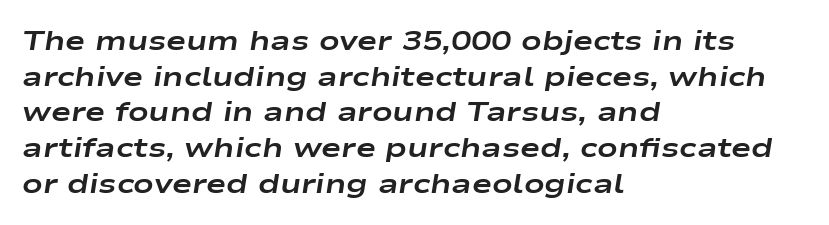
Q: Is the text bold? A: Yes.
Q: Is the text italic (slanted)? A: Yes, it leans right by about 9 degrees.
Q: Is the text underlined? A: No.
Q: How is the paragraph aligned? A: Left-aligned.
Q: Is the spacing between letters normal or unusually wide? A: Normal.
Q: Is the spacing between lines tight, normal or loose? A: Normal.
